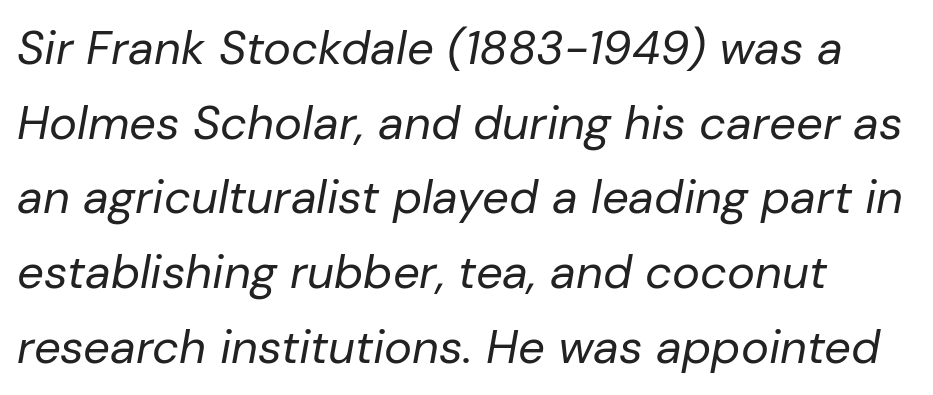
Q: Is the text bold? A: No.
Q: Is the text italic (slanted)? A: Yes, it leans right by about 10 degrees.
Q: Is the text underlined? A: No.
Q: Is the spacing between letters normal or unusually wide? A: Normal.
Q: Is the spacing between lines tight, normal or loose? A: Normal.
Q: Width (condensed, normal, or wide)? A: Normal.
Q: Stroke contrast? A: Low.
Q: x-height? A: Medium.
Q: Monospaced? A: No.
